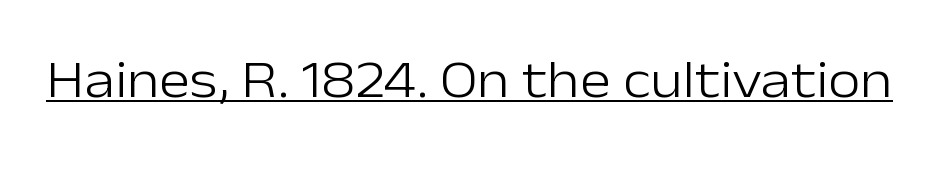
{"serif": "no", "italic": "no", "bold": "no", "weight": "light", "width": "normal", "stroke_contrast": "low", "x_height": "medium", "monospaced": "no", "underline": "yes", "letter_spacing": "normal", "letter_spacing_em": 0.0, "glyph_px": 53}
